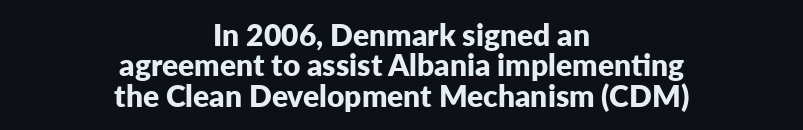
Do the characters align in a grid? No, the font is proportional. Typographically, this falls in the sans-serif category. The gaps between neighbouring characters are ordinary and unremarkable. Reading down the column, the eye jumps only a short way to each next line. Every letter is thick-stroked: bold, no question.
